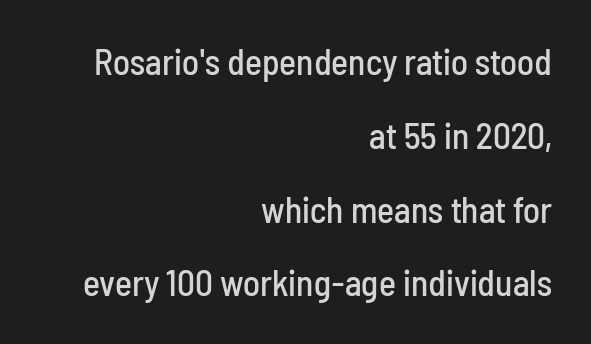
Q: Is the text italic (slanted)? A: No, it is upright.
Q: Is the typeface a serif or a sans-serif typeface? A: Sans-serif.
Q: Is the text underlined? A: No.
Q: How is the paragraph aligned? A: Right-aligned.
Q: Is the spacing between letters normal or unusually wide? A: Normal.
Q: Is the spacing between lines tight, normal or loose? A: Loose.
Q: Width (condensed, normal, or wide)? A: Condensed.
Q: Stroke contrast? A: Low.
Q: x-height? A: Medium.
Q: Monospaced? A: No.
